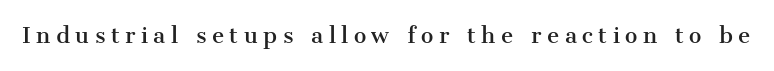
The letters stand straight up with perfectly vertical stems. Someone cranked the tracking dial way up on this one. The foot of each line stays bare and open.
